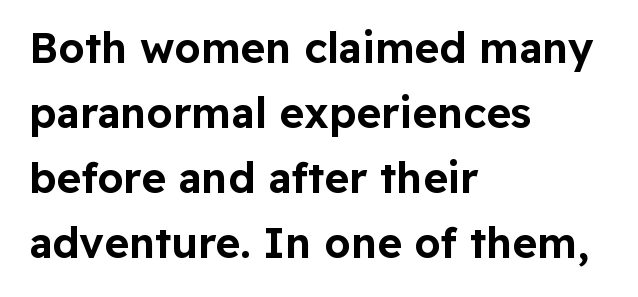
What stands out about the letter spacing? Nothing — it is the standard amount. Compared with typical paragraphs, the rows here are spaced about the same. A roman cut, with each character standing at attention. Look at the bottom of the vertical strokes: they stop flat, with no serifs.
